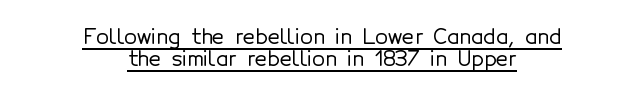
Reading down the block, each line starts at a different indent, mirrored at its end. Words appear dense and cohesive because spacing is normal. Horizontal bands of white between lines are thin slivers. Posture: straight, roman, zero tilt. Each line of the rendering has a horizontal stroke beneath the glyphs.
